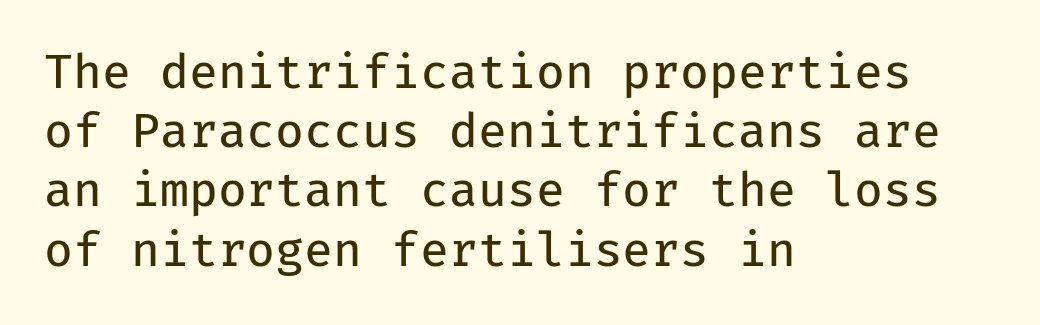
{"serif": "no", "italic": "no", "bold": "no", "weight": "regular", "width": "normal", "stroke_contrast": "low", "x_height": "medium", "monospaced": "yes", "underline": "no", "align": "left", "line_spacing": "normal", "line_spacing_ratio": 1.26, "letter_spacing": "normal", "letter_spacing_em": 0.0, "glyph_px": 47}
